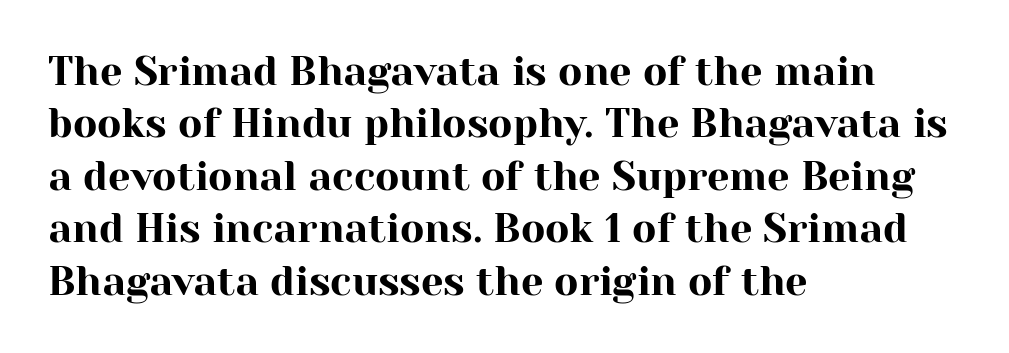
The image shows 40 px serif type, upright; set left-aligned, normal line spacing (1.31x), normal letter spacing, not underlined; high stroke contrast and a medium x-height.
